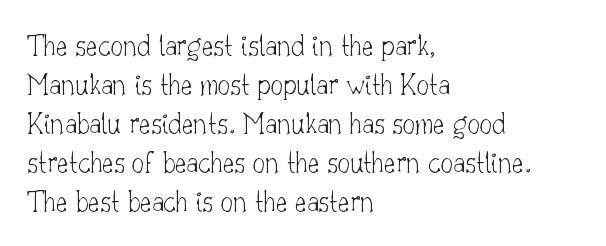
{"serif": "yes", "italic": "no", "bold": "no", "weight": "thin", "width": "normal", "stroke_contrast": "low", "x_height": "small", "monospaced": "no", "underline": "no", "align": "left", "line_spacing": "normal", "line_spacing_ratio": 1.26, "letter_spacing": "normal", "letter_spacing_em": 0.0, "glyph_px": 31}
